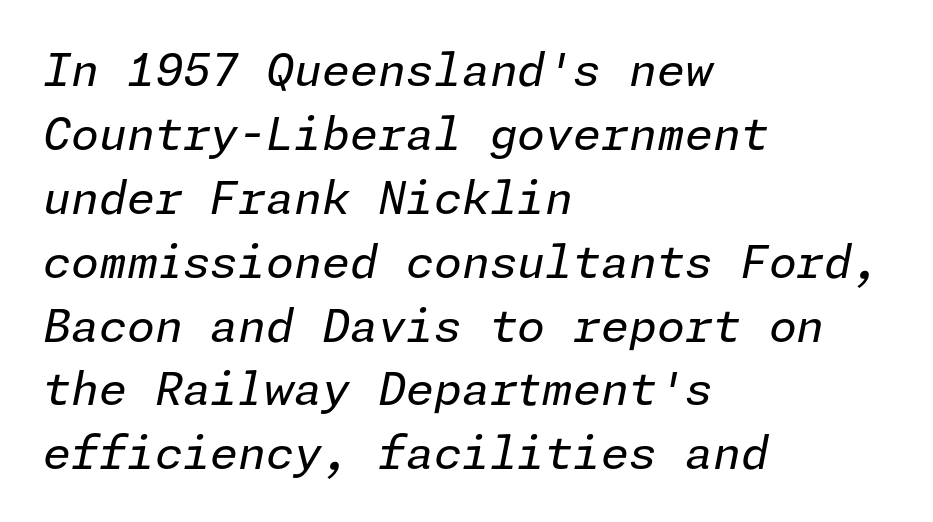
The image shows 45 px regular-weight type, italic (leaning right); set left-aligned, normal line spacing (1.42x), normal letter spacing, not underlined; low stroke contrast and a medium x-height.
